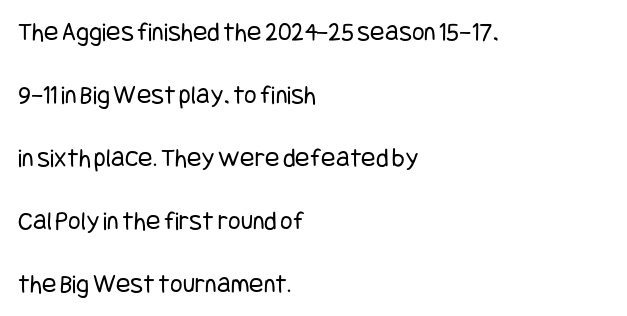
Designer's note — italics off, roman on. The vertical gap from one line to the next is large. This rendering leaves character spacing at its baseline value. Leftover space on each line is placed entirely after the last word. Stroke mass is kept to a normal reading level or below. This rendering features lettering with no underline.
